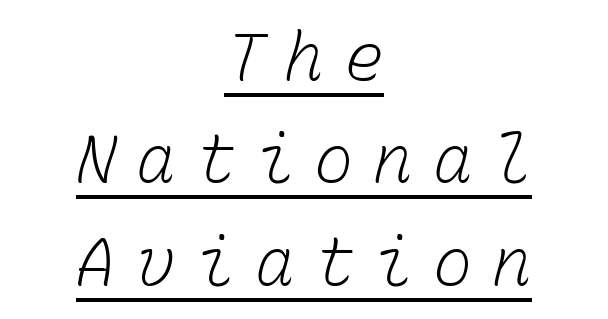
The image shows 66 px light type, monospaced; set centered, normal line spacing (1.55x), unusually wide letter spacing (+0.3 em), underlined; low stroke contrast and a medium x-height.
